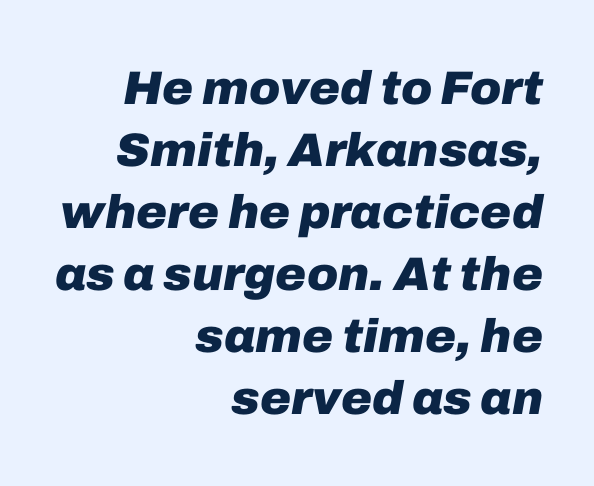
The image shows 47 px heavy type, italic (leaning right); set right-aligned, normal line spacing (1.32x), normal letter spacing, not underlined; low stroke contrast and a medium x-height.
